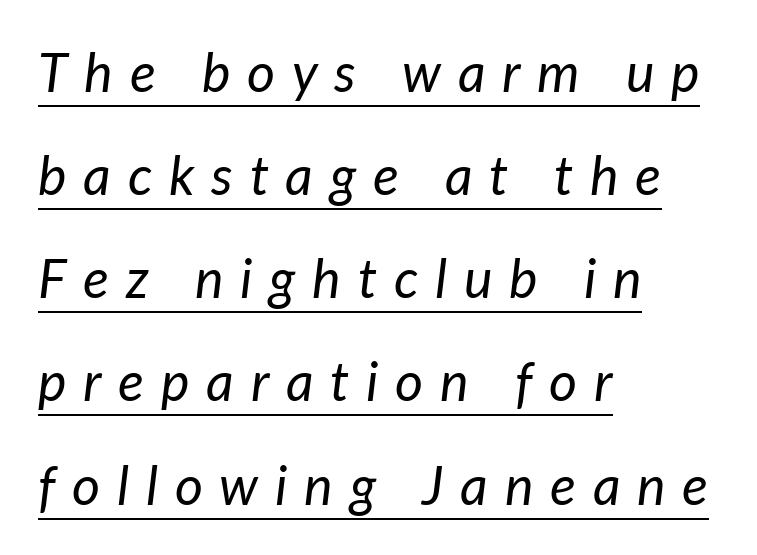
{"italic": "yes", "lean": "right", "slant_degrees": 7, "bold": "no", "weight": "regular", "width": "normal", "stroke_contrast": "low", "x_height": "medium", "monospaced": "no", "underline": "yes", "align": "left", "line_spacing": "loose", "line_spacing_ratio": 1.91, "letter_spacing": "wide", "letter_spacing_em": 0.31, "glyph_px": 54}
